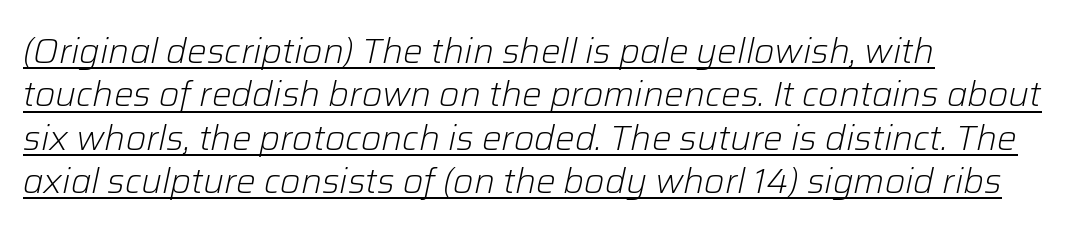
Stroke mass is kept to a normal reading level or below. Observe the ordinary spacing: letters are neighbours, not strangers. Here the designer chose a conventional face with non-uniform glyph widths. When letters slant like this, we call the style italic. This rendering features underlined lettering. Where is the straight margin? On the left.
